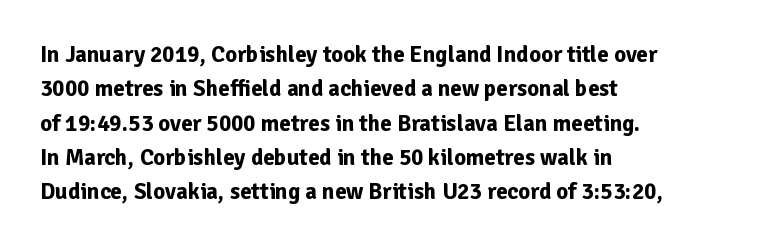
{"italic": "no", "bold": "yes", "underline": "no", "align": "left", "line_spacing": "normal", "line_spacing_ratio": 1.49, "letter_spacing": "normal", "letter_spacing_em": 0.0, "glyph_px": 23}
